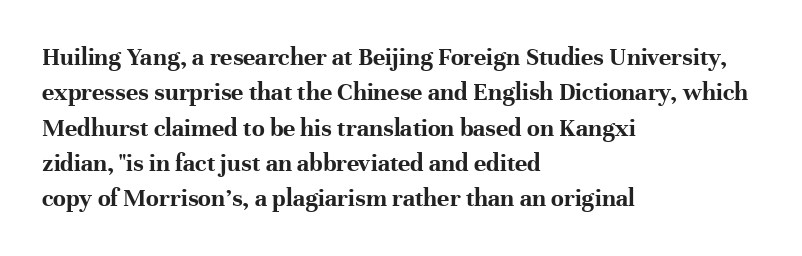
Normally led — the rows are evenly, conventionally spaced. A roman cut, with each character standing at attention. The gaps between neighbouring characters are ordinary and unremarkable. The words here are not underlined. Left-aligned paragraph, ragged on the right. The typesetting leans heavy: a genuine bold.
